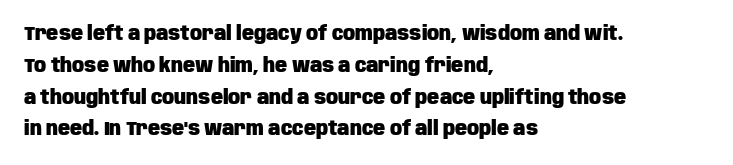
Upright lettering throughout. The foot of each line stays bare and open. Line spacing here is normal. The letters sit at their default tracking, neither squeezed nor spread. The setting favours the left margin, as ordinary paragraphs usually do. These words are printed bold, with thick strokes throughout.
